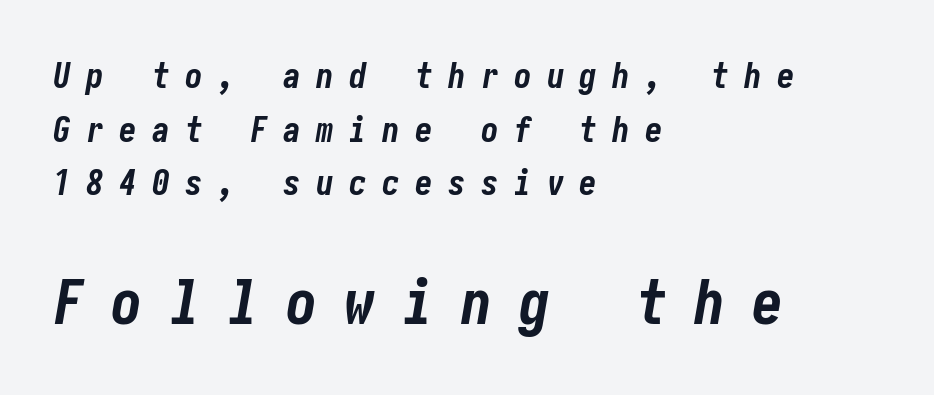
The image shows 62 px bold, condensed type, italic (leaning right); set left-aligned, normal line spacing (1.53x), unusually wide letter spacing (+0.44 em), not underlined; the second (bottom) block is 1.77x larger; low stroke contrast and a medium x-height.
